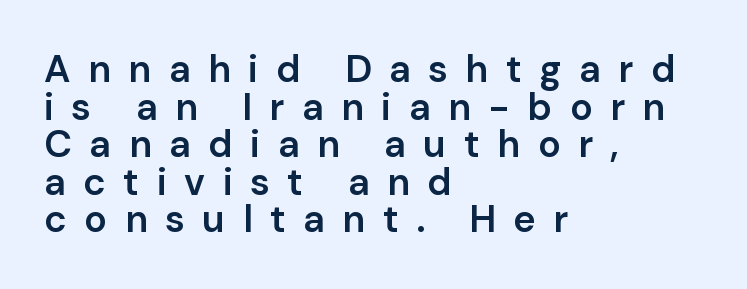
Notice how the passage keeps a crisp vertical edge on the left only. This rendering widens character spacing well past its baseline value. Students, this is semibold: more ink than regular, less than bold. One glance says dense: line gaps are narrower than usual. Posture: upright roman. Underline: absent.
